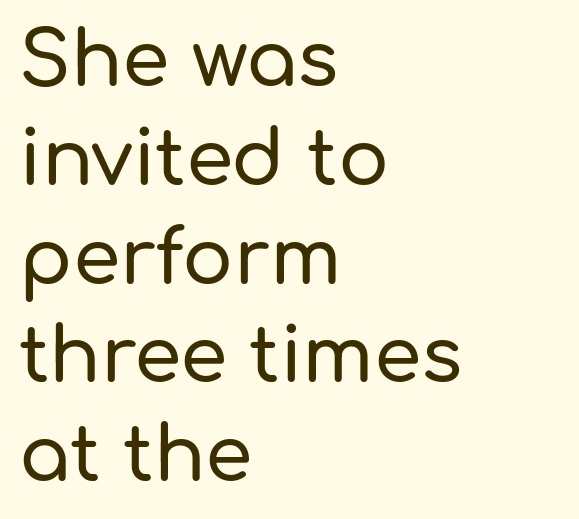
Q: Is the text italic (slanted)? A: No, it is upright.
Q: Is the typeface a serif or a sans-serif typeface? A: Sans-serif.
Q: Is the text underlined? A: No.
Q: How is the paragraph aligned? A: Left-aligned.
Q: Is the spacing between letters normal or unusually wide? A: Normal.
Q: Is the spacing between lines tight, normal or loose? A: Normal.
Q: Width (condensed, normal, or wide)? A: Normal.
Q: Stroke contrast? A: Low.
Q: x-height? A: Medium.
Q: Monospaced? A: No.
